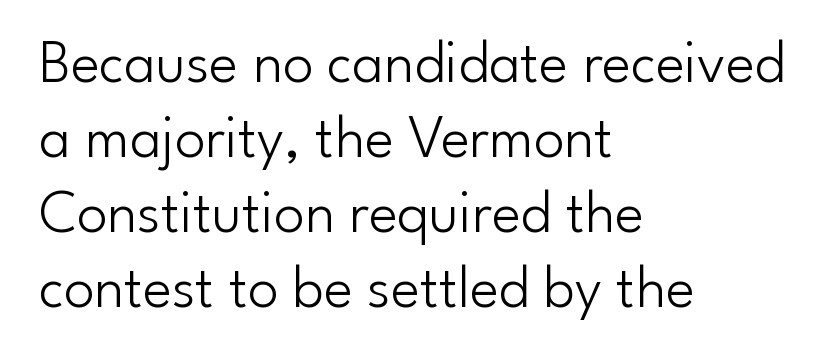
{"serif": "no", "italic": "no", "bold": "no", "weight": "light", "width": "normal", "stroke_contrast": "low", "x_height": "small", "monospaced": "no", "underline": "no", "align": "left", "line_spacing_ratio": 1.23, "letter_spacing": "normal", "letter_spacing_em": 0.0, "glyph_px": 61}
